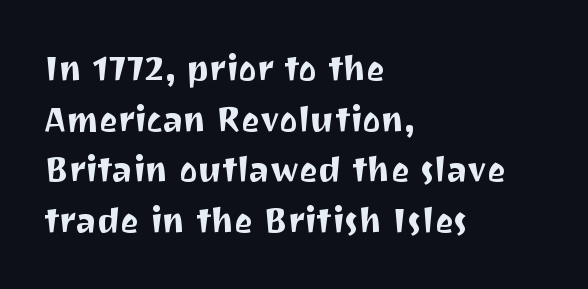
Q: Is the text italic (slanted)? A: No, it is upright.
Q: Is the typeface a serif or a sans-serif typeface? A: Sans-serif.
Q: Is the text underlined? A: No.
Q: How is the paragraph aligned? A: Left-aligned.
Q: Is the spacing between letters normal or unusually wide? A: Normal.
Q: Is the spacing between lines tight, normal or loose? A: Normal.
Q: Width (condensed, normal, or wide)? A: Normal.
Q: Stroke contrast? A: Medium.
Q: x-height? A: Medium.
Q: Monospaced? A: No.
